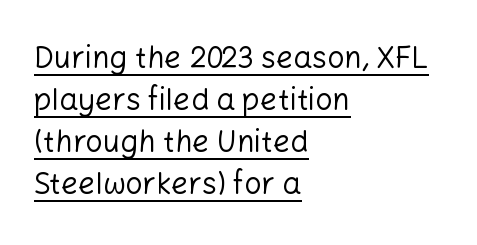
The image shows 30 px regular-weight sans-serif type, upright; set left-aligned, normal line spacing (1.4x), normal letter spacing, underlined; low stroke contrast and a medium x-height.
